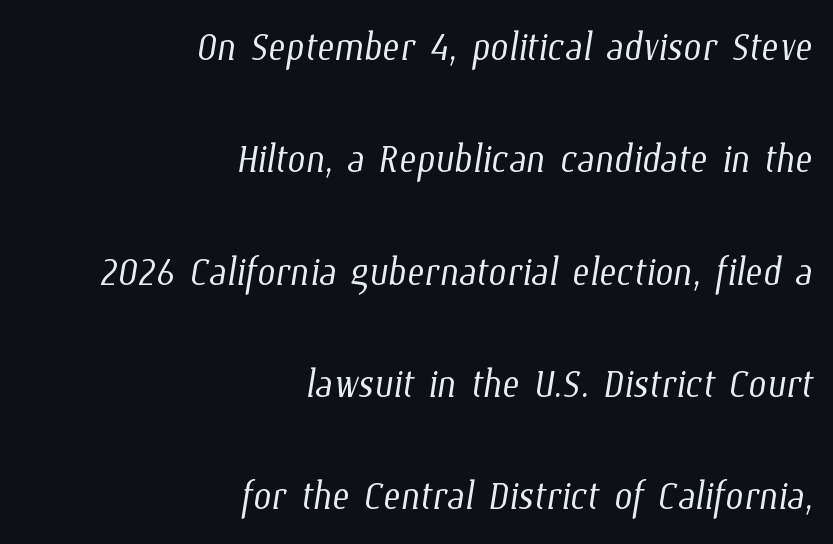
This is not heavy type; no bold has been used. You could not count columns in this text — the font is proportionally spaced. In terms of leading, this rendering errs on the spacious side. Leftover space on each line is placed entirely before the opening word. The strip under each line holds only bare page. Observe the ordinary spacing: letters are neighbours, not strangers.
